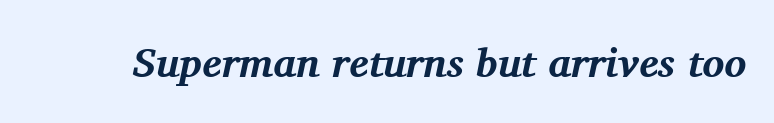
Q: Is the text bold? A: Yes.
Q: Is the text italic (slanted)? A: Yes, it leans right by about 11 degrees.
Q: Is the typeface a serif or a sans-serif typeface? A: Serif.
Q: Is the text underlined? A: No.
Q: Is the spacing between letters normal or unusually wide? A: Normal.
Q: Width (condensed, normal, or wide)? A: Normal.
Q: Stroke contrast? A: Medium.
Q: x-height? A: Medium.
Q: Monospaced? A: No.
